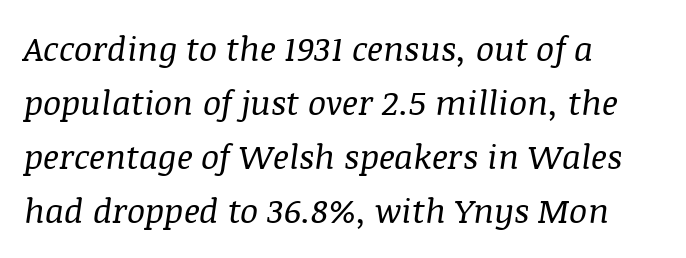
Q: Is the text bold? A: No.
Q: Is the text italic (slanted)? A: Yes, it leans right by about 8 degrees.
Q: Is the typeface a serif or a sans-serif typeface? A: Serif.
Q: Is the text underlined? A: No.
Q: How is the paragraph aligned? A: Left-aligned.
Q: Is the spacing between letters normal or unusually wide? A: Normal.
Q: Is the spacing between lines tight, normal or loose? A: Normal.
Q: Width (condensed, normal, or wide)? A: Normal.
Q: Stroke contrast? A: Medium.
Q: x-height? A: Large.
Q: Monospaced? A: No.
